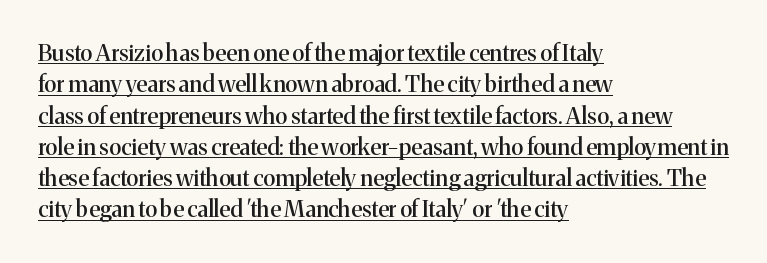
{"italic": "no", "underline": "yes", "align": "left", "line_spacing": "normal", "line_spacing_ratio": 1.36, "letter_spacing": "normal", "letter_spacing_em": 0.0, "glyph_px": 23}
